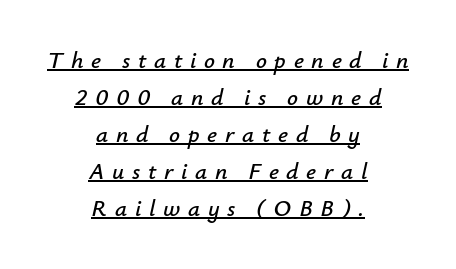
Q: Is the text italic (slanted)? A: Yes, it leans right by about 12 degrees.
Q: Is the text underlined? A: Yes.
Q: How is the paragraph aligned? A: Centered.
Q: Is the spacing between letters normal or unusually wide? A: Unusually wide.
Q: Is the spacing between lines tight, normal or loose? A: Normal.
